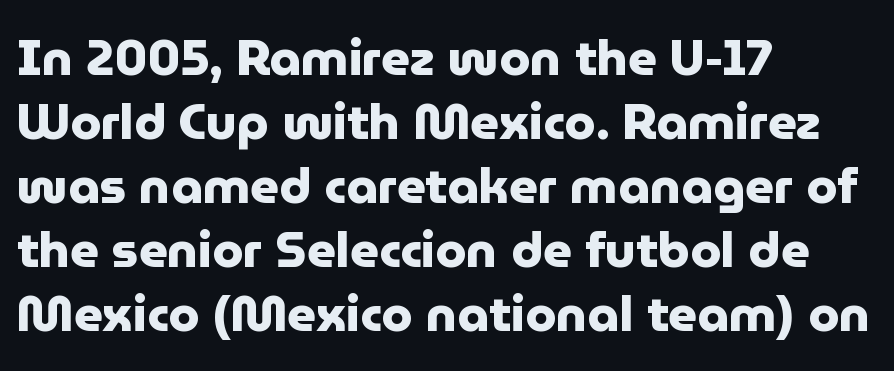
The passage shown is typed in a proportional face where columns would drift. Each glyph is drawn with heavy, bold strokes. Quick note: interline space is typical. Glance below the letters and you will spot only blank space. Layout note: lines flush left. Honestly, the letter spacing is just normal — you wouldn't notice it.
